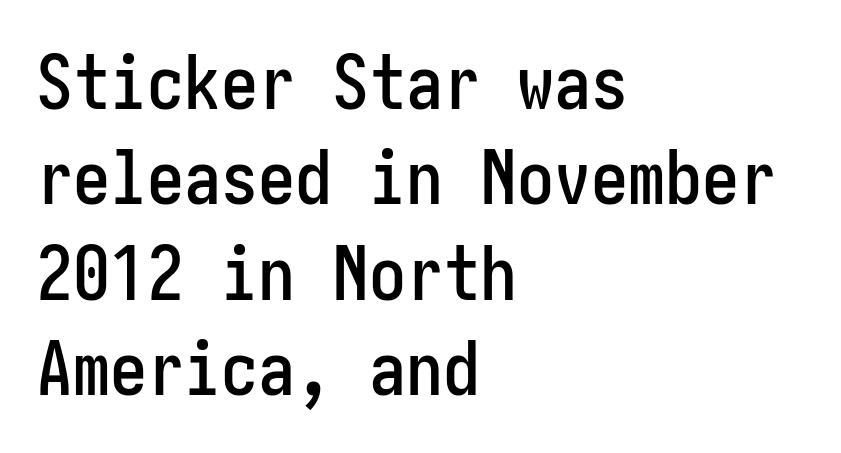
{"serif": "no", "italic": "no", "width": "condensed", "stroke_contrast": "low", "x_height": "medium", "underline": "no", "align": "left", "line_spacing": "normal", "line_spacing_ratio": 1.29, "letter_spacing": "normal", "letter_spacing_em": 0.0, "glyph_px": 74}
